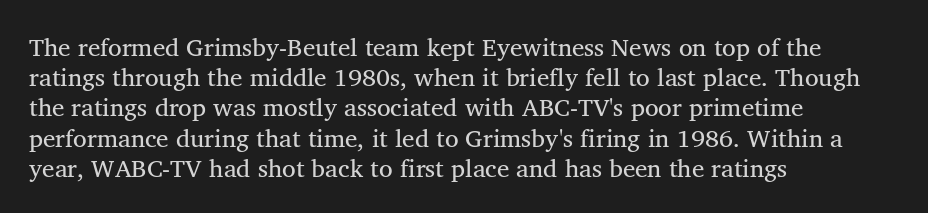
This sample is left-justified, so line endings fall wherever the words run out. A bare baseline throughout the passage. Glyph-to-glyph distance matches everyday printed text. Think standard paragraph weight, or any step lighter than that.
